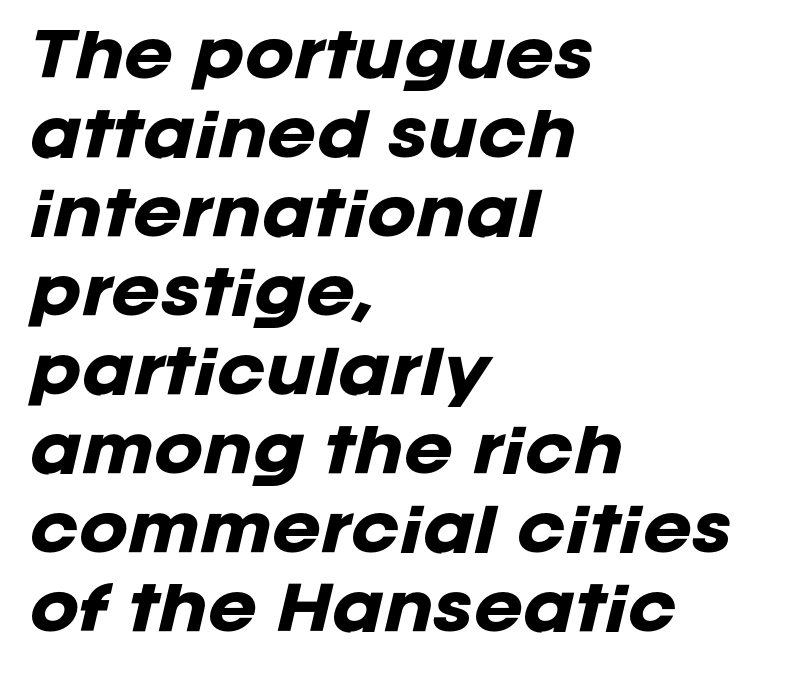
Q: Is the text bold? A: Yes.
Q: Is the text italic (slanted)? A: Yes, it leans right by about 12 degrees.
Q: Is the text underlined? A: No.
Q: How is the paragraph aligned? A: Left-aligned.
Q: Is the spacing between letters normal or unusually wide? A: Normal.
Q: Is the spacing between lines tight, normal or loose? A: Normal.
Q: Width (condensed, normal, or wide)? A: Normal.
Q: Stroke contrast? A: Low.
Q: x-height? A: Large.
Q: Monospaced? A: No.
